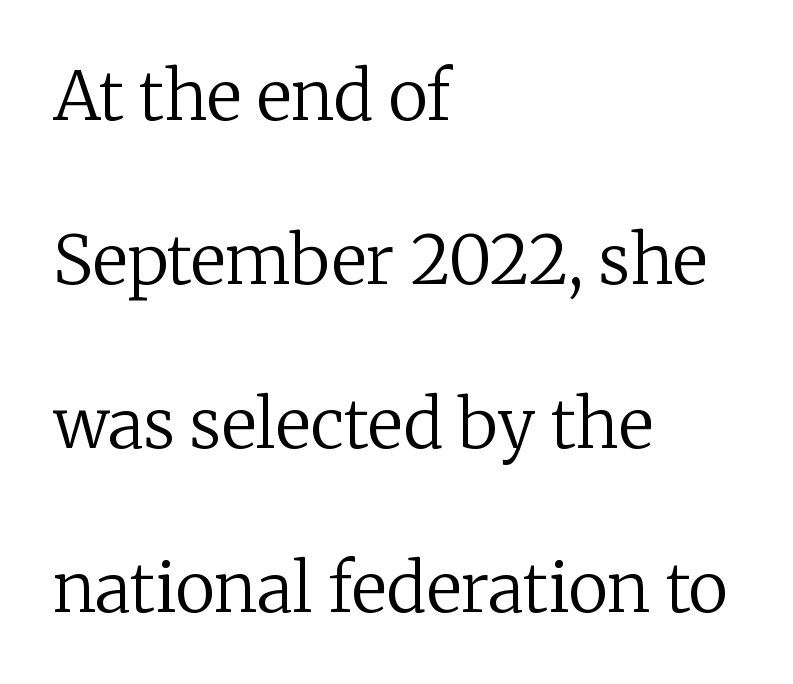
Short note: letters normally spaced. Italic? Not at all — the glyphs are vertical. In CSS terms this would be text-align: left. Honestly, there is no underline to notice here at all. Vertical stems look standard width or narrower in stroke. The letters advance in unequal steps, a hallmark of proportional type.
